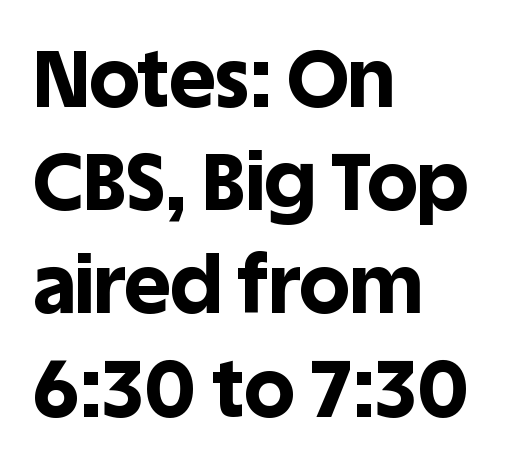
Compared with a centered layout, this one pins lines to the left instead. Ordinary non-slanted type is in use. Spacing verdict: proportional, widths tailored to each character. One glance says typical: line gaps are just what's usual. Clear beneath every line of the passage.
